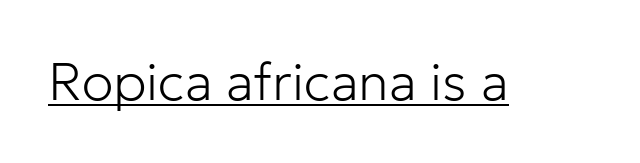
Q: Is the text bold? A: No.
Q: Is the text italic (slanted)? A: No, it is upright.
Q: Is the typeface a serif or a sans-serif typeface? A: Sans-serif.
Q: Is the text underlined? A: Yes.
Q: Is the spacing between letters normal or unusually wide? A: Normal.
Q: Width (condensed, normal, or wide)? A: Normal.
Q: Stroke contrast? A: Low.
Q: x-height? A: Medium.
Q: Monospaced? A: No.
